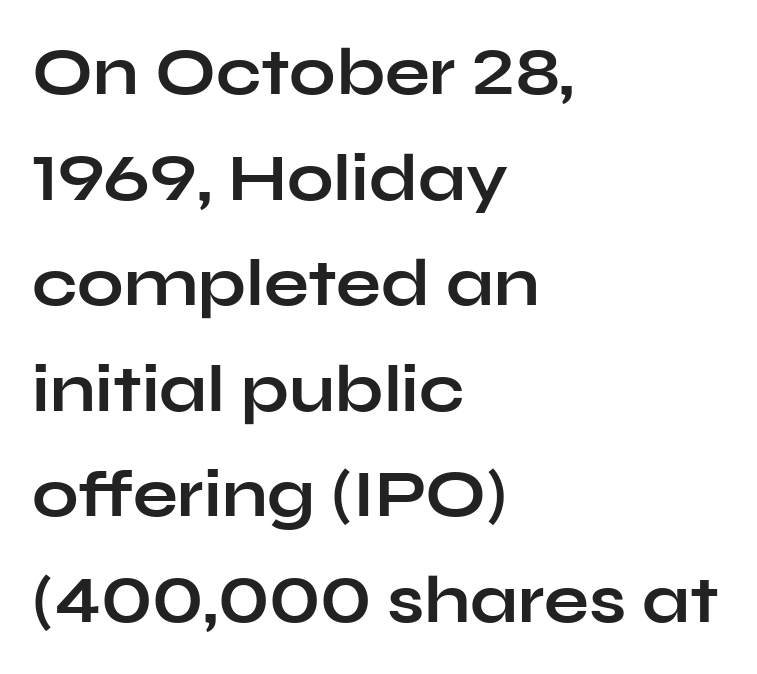
{"serif": "no", "italic": "no", "bold": "yes", "weight": "bold", "width": "wide", "stroke_contrast": "low", "x_height": "medium", "monospaced": "no", "underline": "no", "align": "left", "line_spacing": "normal", "line_spacing_ratio": 1.6, "letter_spacing": "normal", "letter_spacing_em": 0.0, "glyph_px": 66}
